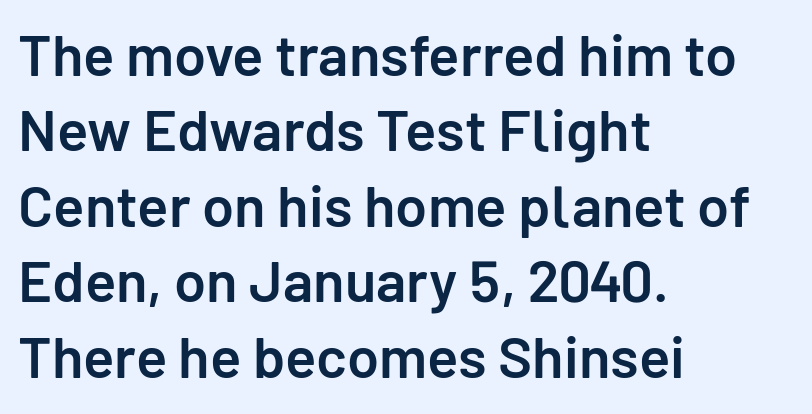
Q: Is the text bold? A: Semi-bold.
Q: Is the text italic (slanted)? A: No, it is upright.
Q: Is the typeface a serif or a sans-serif typeface? A: Sans-serif.
Q: Is the text underlined? A: No.
Q: How is the paragraph aligned? A: Left-aligned.
Q: Is the spacing between letters normal or unusually wide? A: Normal.
Q: Is the spacing between lines tight, normal or loose? A: Normal.
Q: Width (condensed, normal, or wide)? A: Normal.
Q: Stroke contrast? A: Low.
Q: x-height? A: Medium.
Q: Monospaced? A: No.
